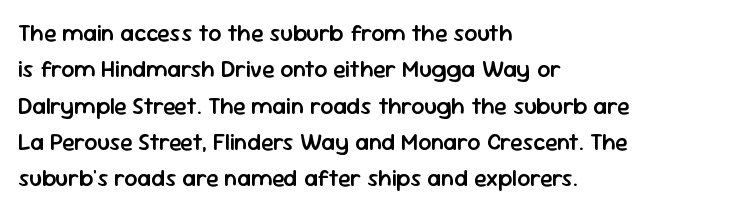
Q: Is the text bold? A: Semi-bold.
Q: Is the text italic (slanted)? A: No, it is upright.
Q: Is the text underlined? A: No.
Q: How is the paragraph aligned? A: Left-aligned.
Q: Is the spacing between letters normal or unusually wide? A: Normal.
Q: Is the spacing between lines tight, normal or loose? A: Normal.
